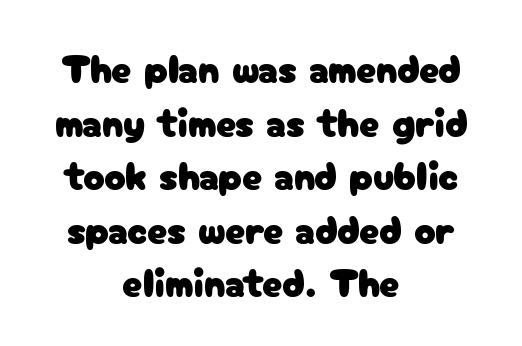
Q: Is the text italic (slanted)? A: No, it is upright.
Q: Is the typeface a serif or a sans-serif typeface? A: Sans-serif.
Q: Is the text underlined? A: No.
Q: How is the paragraph aligned? A: Centered.
Q: Is the spacing between letters normal or unusually wide? A: Normal.
Q: Is the spacing between lines tight, normal or loose? A: Normal.
Q: Width (condensed, normal, or wide)? A: Normal.
Q: Stroke contrast? A: Low.
Q: x-height? A: Medium.
Q: Monospaced? A: No.
